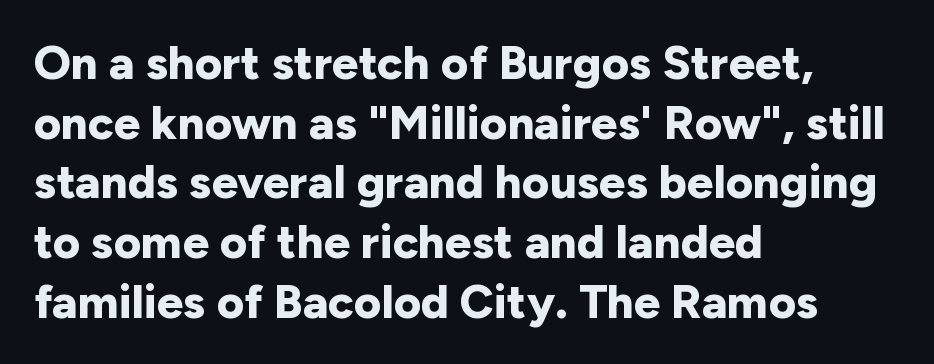
Q: Is the text bold? A: Yes.
Q: Is the text italic (slanted)? A: No, it is upright.
Q: Is the typeface a serif or a sans-serif typeface? A: Sans-serif.
Q: Is the text underlined? A: No.
Q: How is the paragraph aligned? A: Left-aligned.
Q: Is the spacing between letters normal or unusually wide? A: Normal.
Q: Is the spacing between lines tight, normal or loose? A: Normal.
Q: Width (condensed, normal, or wide)? A: Normal.
Q: Stroke contrast? A: Low.
Q: x-height? A: Medium.
Q: Monospaced? A: No.
